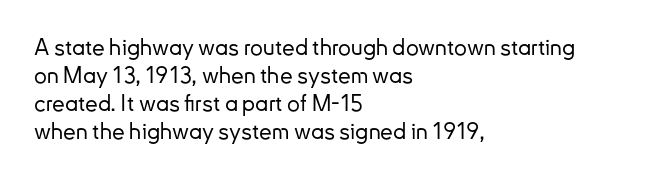
Q: Is the text italic (slanted)? A: No, it is upright.
Q: Is the text underlined? A: No.
Q: How is the paragraph aligned? A: Left-aligned.
Q: Is the spacing between letters normal or unusually wide? A: Normal.
